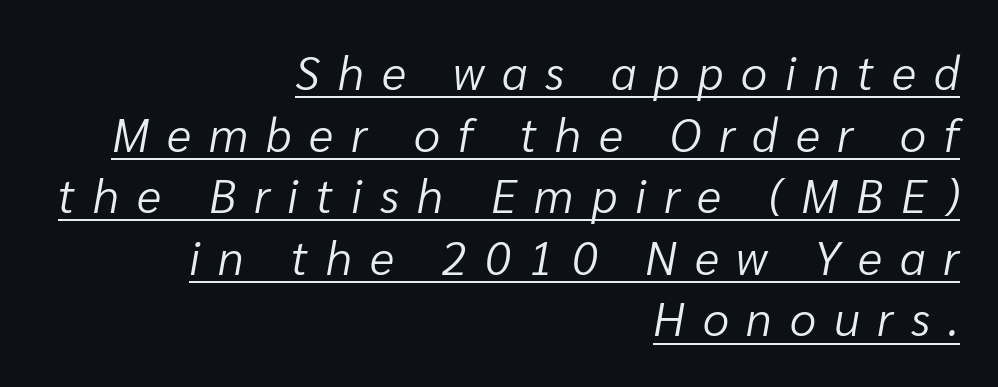
The image shows 47 px light type, italic (leaning right); set right-aligned, normal line spacing (1.31x), unusually wide letter spacing (+0.38 em), underlined; low stroke contrast and a medium x-height.
